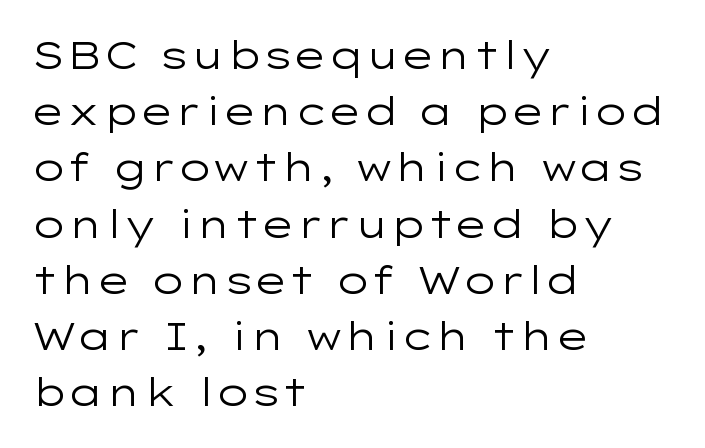
Is this a fixed-width face? No — the glyphs have proportional, varying widths. Decoration check: the copy has no underline. Honestly, the letter spacing is just normal — you wouldn't notice it. Horizontally, the lines are justified to the leading edge only.
